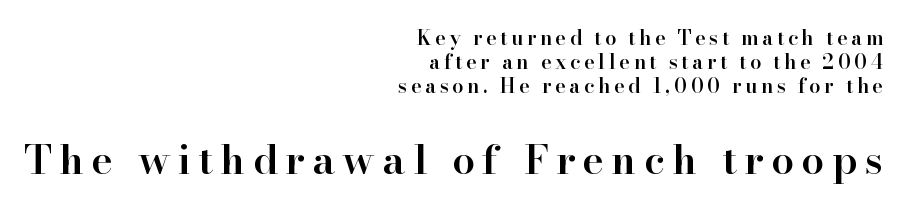
{"serif": "yes", "italic": "no", "bold": "semi", "weight": "semibold", "width": "normal", "stroke_contrast": "high", "x_height": "small", "monospaced": "no", "underline": "no", "align": "right", "line_spacing_ratio": 1.21, "larger_block": "second", "size_ratio": 2.05, "glyph_px": 41}
